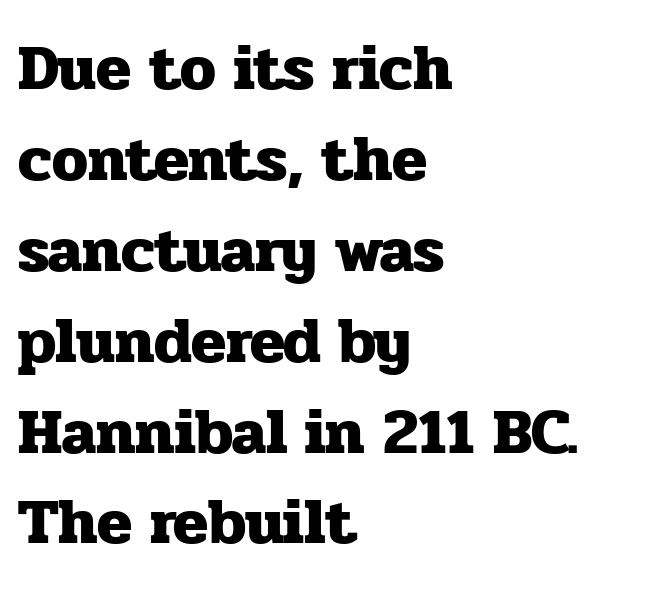
{"serif": "yes", "italic": "no", "bold": "yes", "weight": "heavy", "width": "normal", "stroke_contrast": "low", "x_height": "medium", "monospaced": "no", "underline": "no", "align": "left", "line_spacing": "normal", "line_spacing_ratio": 1.42, "letter_spacing": "normal", "letter_spacing_em": 0.0, "glyph_px": 64}
